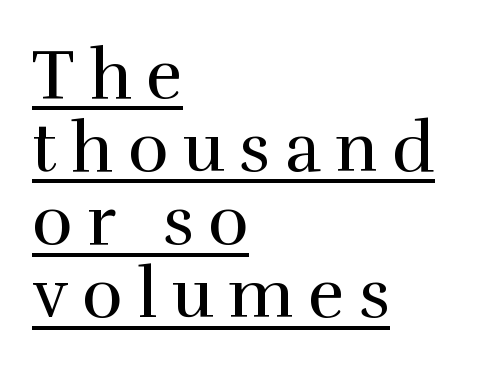
You can see a thin bar hugging the bottom of the glyphs. Examine the stroke ends and you'll spot serifs. Someone cranked the tracking dial way up on this one. Quick note: not italic, upright.
